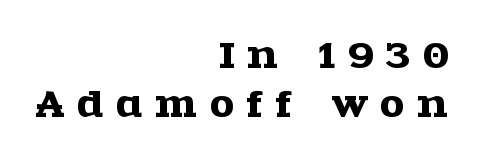
Q: Is the text italic (slanted)? A: No, it is upright.
Q: Is the typeface a serif or a sans-serif typeface? A: Serif.
Q: Is the text underlined? A: No.
Q: How is the paragraph aligned? A: Right-aligned.
Q: Is the spacing between letters normal or unusually wide? A: Unusually wide.
Q: Is the spacing between lines tight, normal or loose? A: Normal.
Q: Width (condensed, normal, or wide)? A: Wide.
Q: x-height? A: Large.
Q: Monospaced? A: No.
